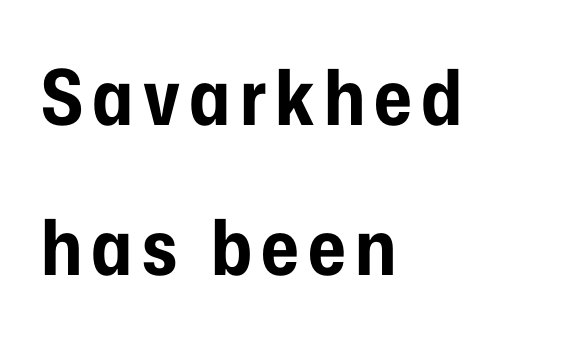
{"serif": "no", "italic": "no", "bold": "yes", "weight": "bold", "width": "condensed", "stroke_contrast": "low", "x_height": "medium", "monospaced": "no", "underline": "no", "align": "left", "line_spacing": "loose", "line_spacing_ratio": 1.95, "glyph_px": 77}
